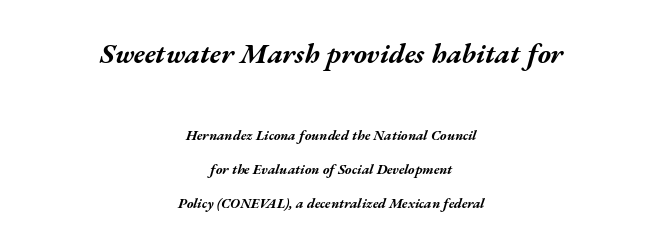
The image shows 28 px bold, wide type, italic (leaning right); set centered, loose line spacing (2.44x), normal letter spacing, not underlined; the first (top) block is 2.0x larger; medium stroke contrast and a medium x-height.
